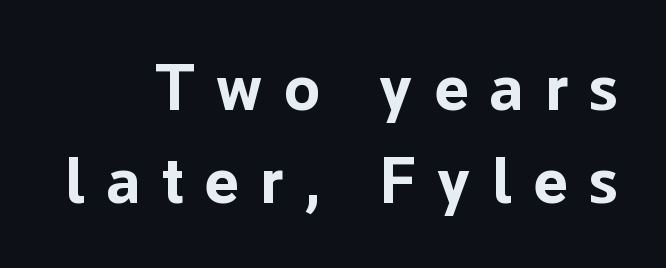
{"serif": "no", "italic": "no", "bold": "yes", "weight": "bold", "width": "normal", "stroke_contrast": "low", "x_height": "medium", "monospaced": "no", "underline": "no", "line_spacing": "normal", "line_spacing_ratio": 1.43, "letter_spacing": "wide", "letter_spacing_em": 0.33, "glyph_px": 65}
